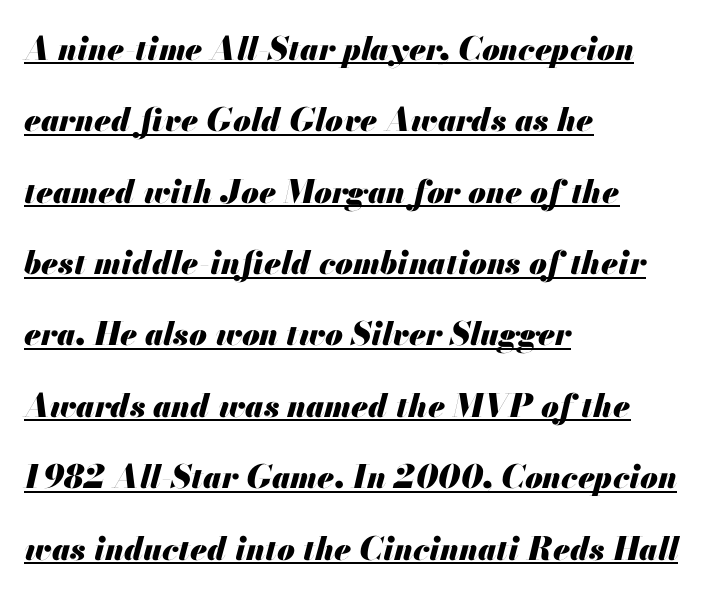
Does extra space separate the letters? No, they use regular spacing. In CSS terms this would be text-align: left. Vertically, the passage feels expansive, rows floating well apart. The text carries the slant typical of an italic or oblique font.
